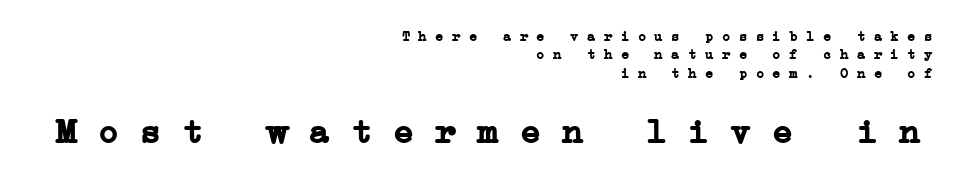
The image shows 35 px semibold, wide serif type, monospaced; set right-aligned, normal line spacing (1.31x), normal letter spacing, not underlined; the second (bottom) block is 2.5x larger; low stroke contrast and a medium x-height.
